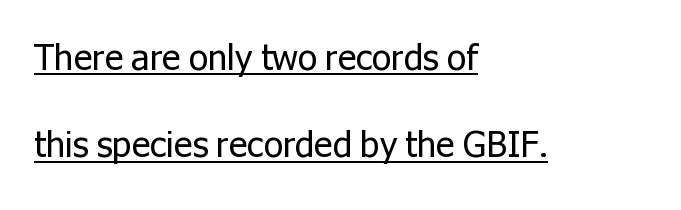
The image shows 35 px regular-weight sans-serif type, upright; set left-aligned, loose line spacing (2.5x), normal letter spacing, underlined; low stroke contrast and a medium x-height.
